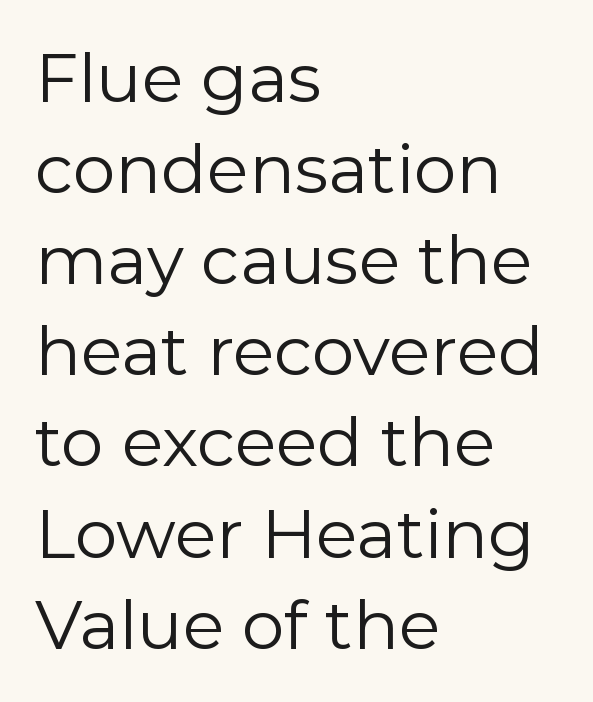
{"serif": "no", "italic": "no", "bold": "no", "weight": "regular", "width": "normal", "stroke_contrast": "low", "x_height": "medium", "monospaced": "no", "underline": "no", "align": "left", "line_spacing": "normal", "line_spacing_ratio": 1.34, "letter_spacing": "normal", "letter_spacing_em": 0.0, "glyph_px": 68}
